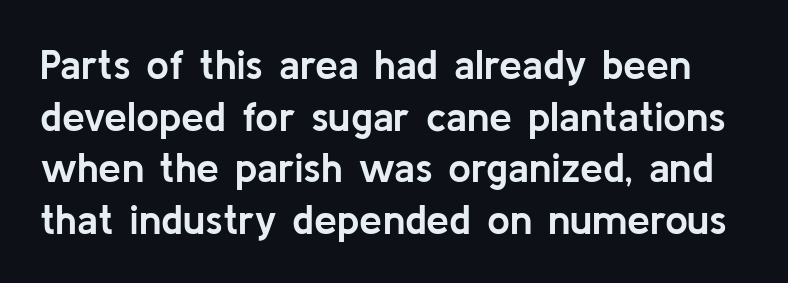
This rendering leaves character spacing at its baseline value. These lines were composed using upright roman letters. Each row of text sits above clean, open space. A typesetter would call this proportional, since set widths differ per character.
